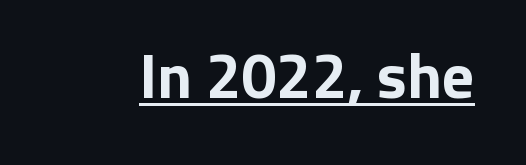
Check the space under the baseline: a stroke is drawn there. Its strokes are broad and dark, the hallmark of bold type. Characters remain perfectly vertical along every line. A typesetter would label this face a sans. You could call the tracking neutral — neither tight nor loose. Is this a fixed-width face? No — the glyphs have proportional, varying widths.
